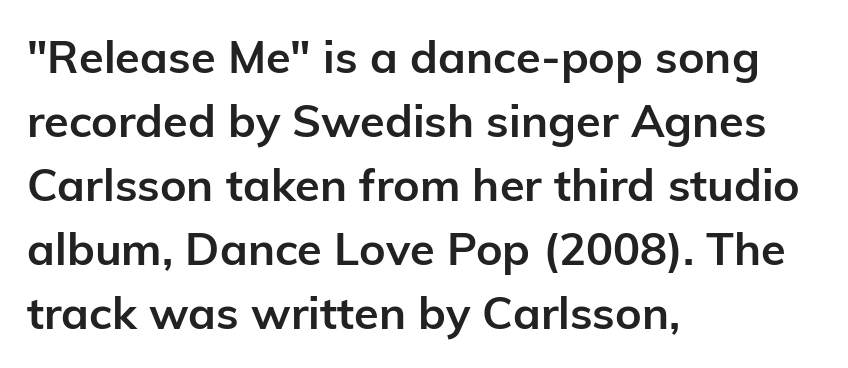
Descenders hang freely into open space. The passage shown has conventional tracking throughout. The leading is moderate, giving the passage an even texture. Heft: maximum for text — a bold. Line starts are locked; line ends wander.
